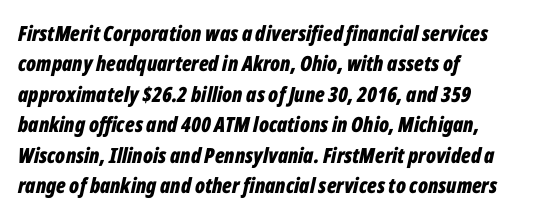
The type is set solid horizontally, with unmodified tracking. Plenty of ink on the page — the face is bold. Plain, unruled lines of type. The line-height multiplier appears to be the usual default. Observe the lean: these are italic letterforms. Layout note: lines flush left.
